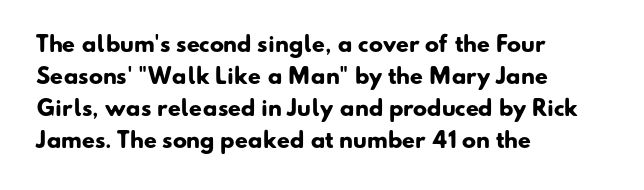
Every row of glyphs begins at an identical x-position on the left. Tracking here is standard; glyphs follow each other at the usual distance. Only glyphs here, with clear space below each row. Summary of vertical rhythm: regular, with standard interline spacing.
